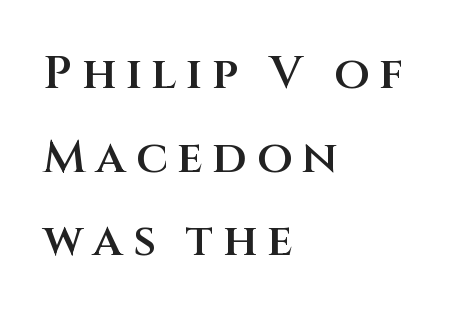
The image shows 46 px semibold sans-serif type, upright; set left-aligned, line spacing 1.82x, unusually wide letter spacing (+0.21 em), not underlined; medium stroke contrast and a large x-height.
